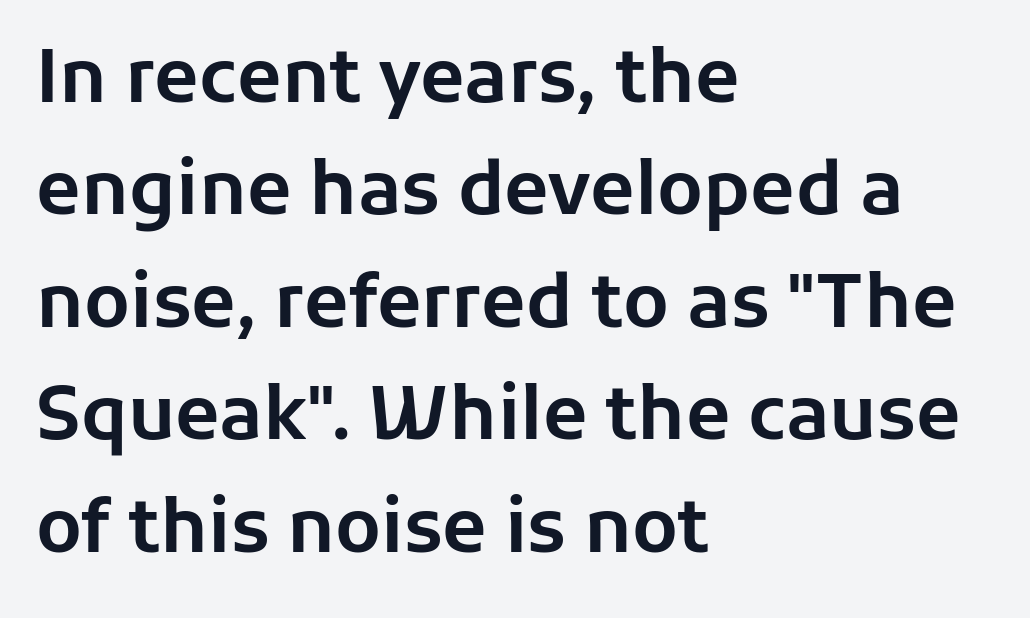
The foot of each line stays bare and open. The designer left line spacing at the default. The type family on display is of the sans-serif kind. The setting favours the left margin, as ordinary paragraphs usually do.
